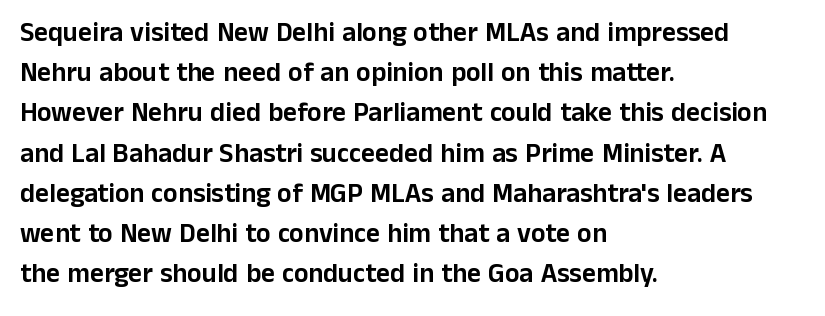
Summary of vertical rhythm: regular, with standard interline spacing. No italicization has been applied; the sample stays upright. One-word summary of the alignment: left. The line texture is even and compact thanks to regular tracking. The space directly below the letters is spotless.
